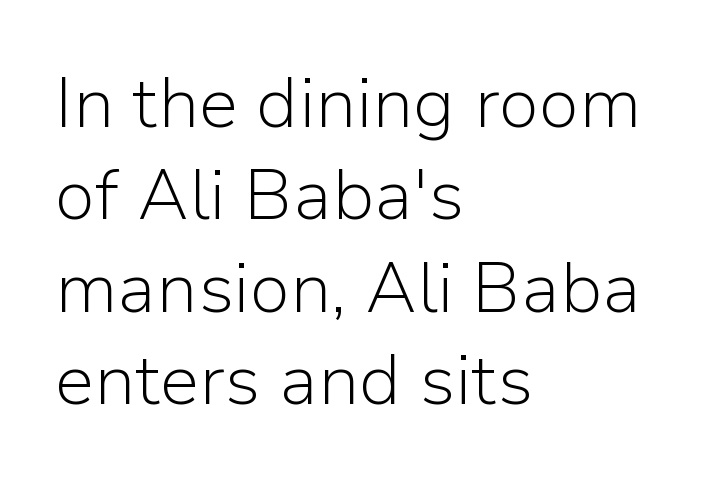
The space directly below the letters is spotless. The axis of the letterforms is exactly vertical. The lines sit at an ordinary, default distance from one another. The text block is weighted toward the left margin, trailing off unevenly rightward. The typeface has the unassuming heft of standard copy or less.
